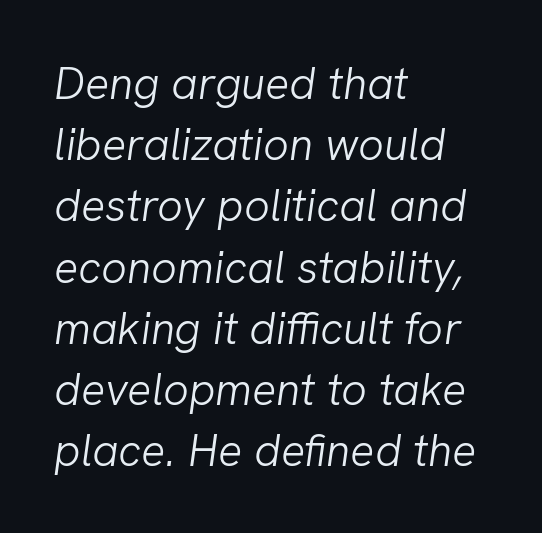
{"italic": "yes", "lean": "right", "slant_degrees": 8, "bold": "no", "weight": "light", "width": "normal", "stroke_contrast": "low", "x_height": "medium", "monospaced": "no", "underline": "no", "align": "left", "line_spacing": "normal", "line_spacing_ratio": 1.36, "letter_spacing": "normal", "letter_spacing_em": 0.0, "glyph_px": 45}
